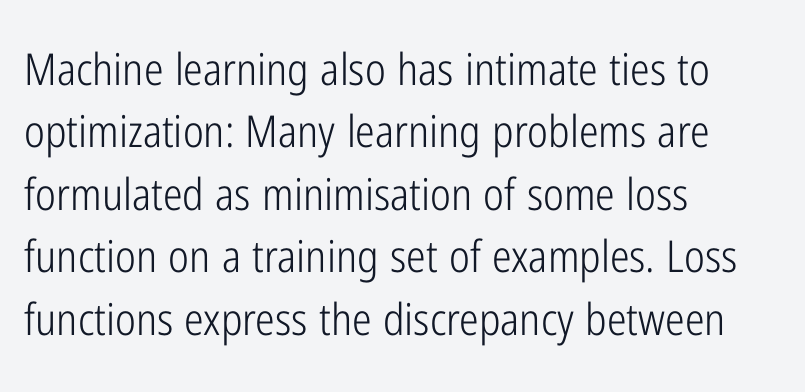
Q: Is the text bold? A: No.
Q: Is the text italic (slanted)? A: No, it is upright.
Q: Is the typeface a serif or a sans-serif typeface? A: Sans-serif.
Q: Is the text underlined? A: No.
Q: How is the paragraph aligned? A: Left-aligned.
Q: Is the spacing between letters normal or unusually wide? A: Normal.
Q: Is the spacing between lines tight, normal or loose? A: Normal.
Q: Width (condensed, normal, or wide)? A: Condensed.
Q: Stroke contrast? A: Low.
Q: x-height? A: Medium.
Q: Monospaced? A: No.
